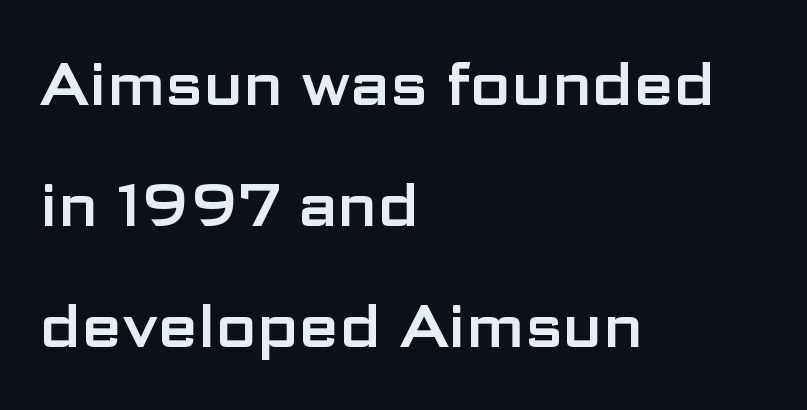
The space between consecutive lines is lavish. Observe the absence of serifs on each vertical stroke in this sample. The line texture is even and compact thanks to regular tracking. Is this a fixed-width face? No — the glyphs have proportional, varying widths. Quick note: not italic, upright. These lines are set flush left with a ragged right edge.
